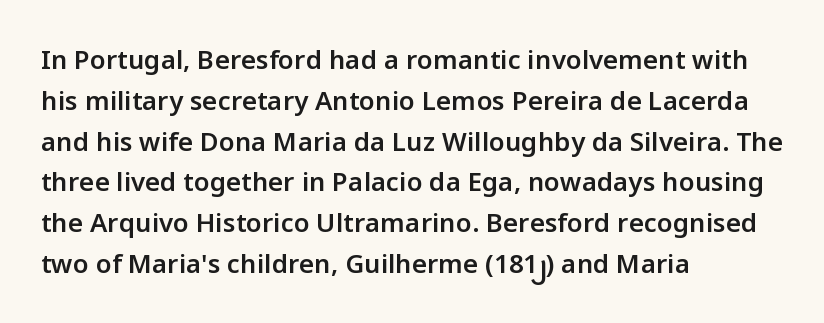
Caption: semibold face, moderately heavy strokes. Students, observe: this is what conventionally led text looks like. Quick note: not italic, upright. A bare baseline throughout the passage.
